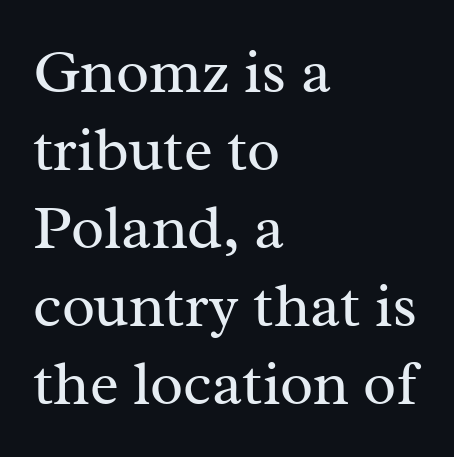
The image shows 61 px regular-weight serif type, upright; set left-aligned, normal line spacing (1.28x), normal letter spacing, not underlined; medium stroke contrast and a medium x-height.
